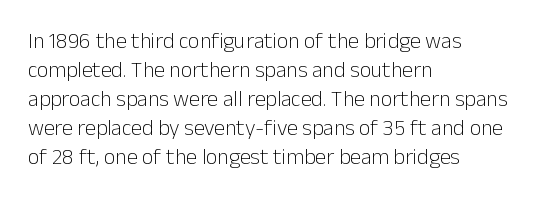
{"italic": "no", "bold": "no", "underline": "no", "align": "left", "line_spacing": "normal", "line_spacing_ratio": 1.32, "letter_spacing": "normal", "letter_spacing_em": 0.0, "glyph_px": 22}
